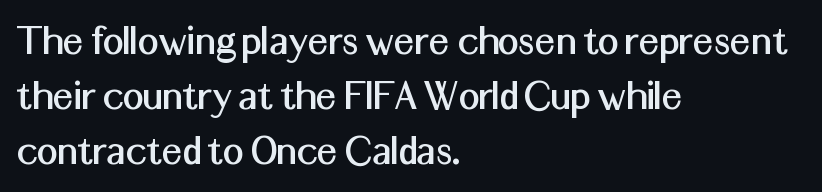
The image shows 46 px sans-serif type, upright; set left-aligned, line spacing 1.2x, normal letter spacing, not underlined; medium stroke contrast and a medium x-height.
